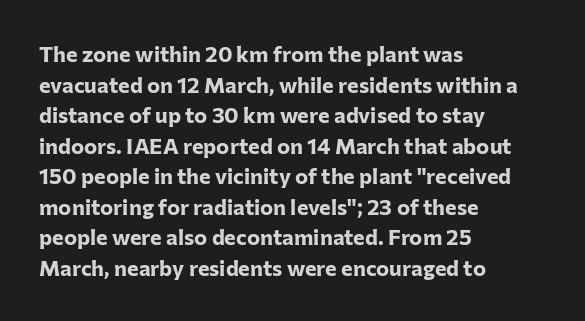
The image shows 22 px bold type, upright; set left-aligned, normal line spacing (1.39x), normal letter spacing, not underlined.
